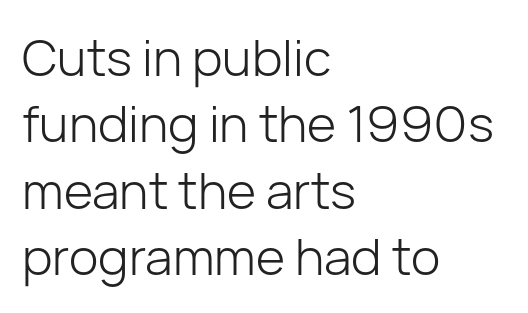
Q: Is the text bold? A: No.
Q: Is the text italic (slanted)? A: No, it is upright.
Q: Is the typeface a serif or a sans-serif typeface? A: Sans-serif.
Q: Is the text underlined? A: No.
Q: How is the paragraph aligned? A: Left-aligned.
Q: Is the spacing between letters normal or unusually wide? A: Normal.
Q: Is the spacing between lines tight, normal or loose? A: Normal.
Q: Width (condensed, normal, or wide)? A: Normal.
Q: Stroke contrast? A: Low.
Q: x-height? A: Medium.
Q: Monospaced? A: No.
